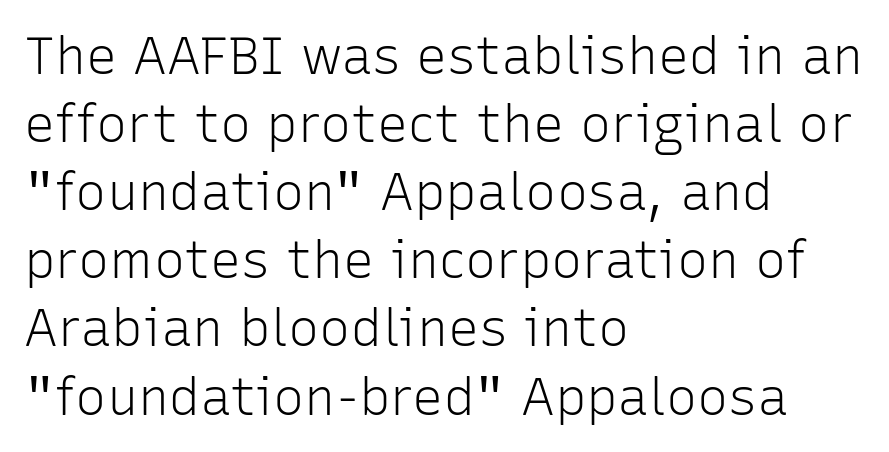
Q: Is the text bold? A: No.
Q: Is the text italic (slanted)? A: No, it is upright.
Q: Is the typeface a serif or a sans-serif typeface? A: Sans-serif.
Q: Is the text underlined? A: No.
Q: How is the paragraph aligned? A: Left-aligned.
Q: Is the spacing between letters normal or unusually wide? A: Normal.
Q: Is the spacing between lines tight, normal or loose? A: Normal.
Q: Width (condensed, normal, or wide)? A: Normal.
Q: Stroke contrast? A: Low.
Q: x-height? A: Medium.
Q: Monospaced? A: No.
